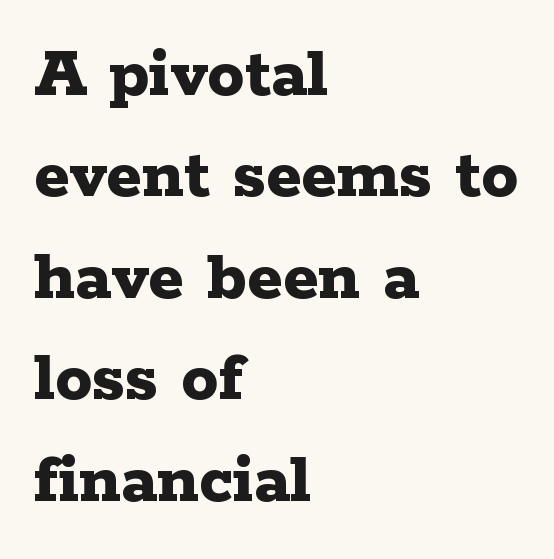
The image shows 74 px bold, wide serif type, upright; set left-aligned, normal line spacing (1.37x), normal letter spacing, not underlined; low stroke contrast and a medium x-height.
